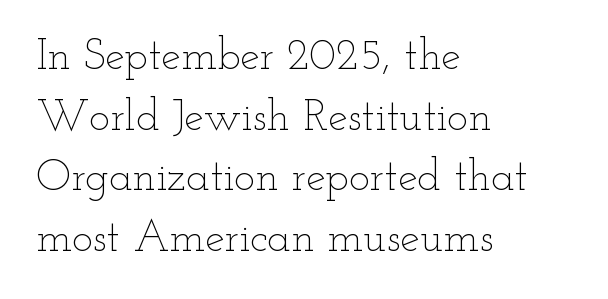
Q: Is the text bold? A: No.
Q: Is the text italic (slanted)? A: No, it is upright.
Q: Is the text underlined? A: No.
Q: How is the paragraph aligned? A: Left-aligned.
Q: Is the spacing between letters normal or unusually wide? A: Normal.
Q: Is the spacing between lines tight, normal or loose? A: Normal.
Q: Width (condensed, normal, or wide)? A: Wide.
Q: Stroke contrast? A: Low.
Q: x-height? A: Small.
Q: Monospaced? A: No.
